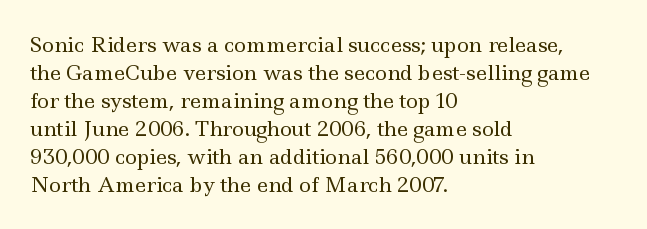
A roman cut, with each character standing at attention. Compared with a centered layout, this one pins lines to the left instead. Evenly set lines give the paragraph a standard silhouette. Heft: none added — not bold. The baseline area is clear.
